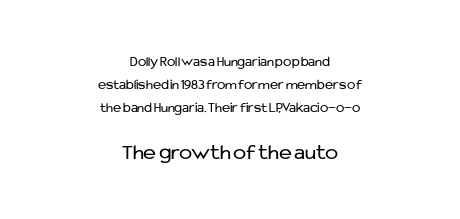
{"italic": "no", "bold": "no", "underline": "no", "align": "center", "line_spacing": "normal", "line_spacing_ratio": 1.66, "letter_spacing": "normal", "letter_spacing_em": 0.0, "larger_block": "second", "size_ratio": 1.57, "glyph_px": 22}
